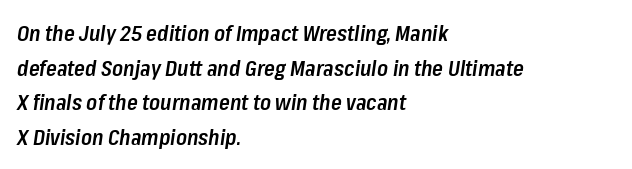
{"italic": "yes", "lean": "right", "slant_degrees": 8, "bold": "semi", "underline": "no", "align": "left", "line_spacing": "normal", "line_spacing_ratio": 1.57, "letter_spacing": "normal", "letter_spacing_em": 0.0, "glyph_px": 22}
